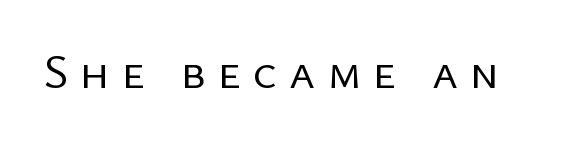
Q: Is the text bold? A: No.
Q: Is the text italic (slanted)? A: No, it is upright.
Q: Is the typeface a serif or a sans-serif typeface? A: Sans-serif.
Q: Is the text underlined? A: No.
Q: Is the spacing between letters normal or unusually wide? A: Unusually wide.
Q: Width (condensed, normal, or wide)? A: Normal.
Q: Stroke contrast? A: Low.
Q: x-height? A: Medium.
Q: Monospaced? A: No.
